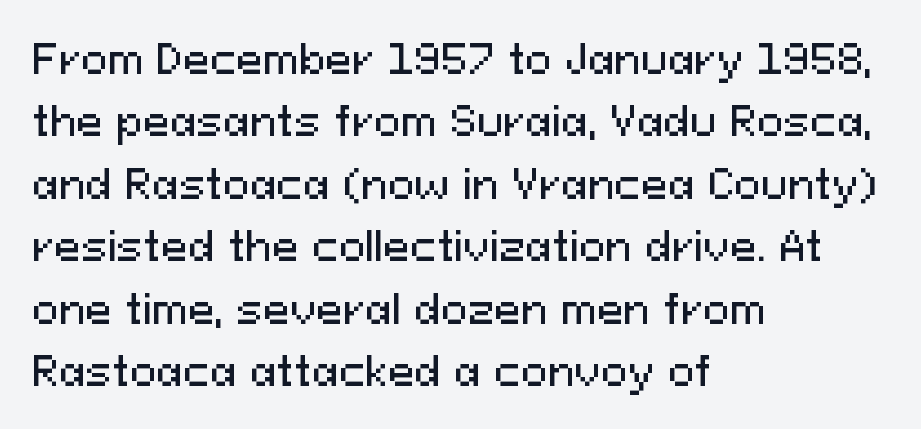
Lines of text with bare space underneath. Students, note that the glyphs here touch the page at normal intervals. Character widths vary here, with narrow letters taking less room than wide ones. Does the leading feel generous? No, just average. The rendering shows plain stroke endings on the letterforms — a sans-serif design. This rendering uses left alignment, leaving the right contour irregular.
